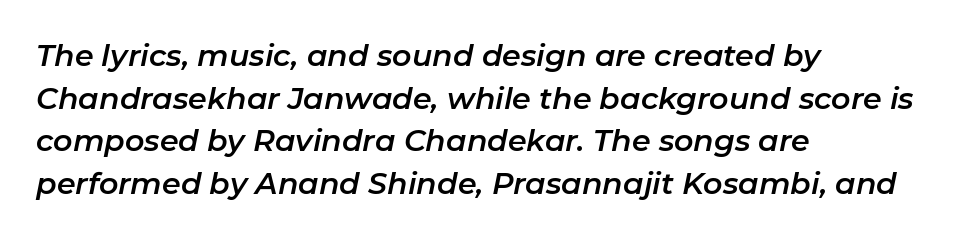
One glance says typical: line gaps are just what's usual. Caption: multi-line text, flush left, ragged right. Yep, that's italic — everything's leaning. Each letter keeps its own natural width here, so spacing adapts to shape. The strip under each line holds only bare page.
